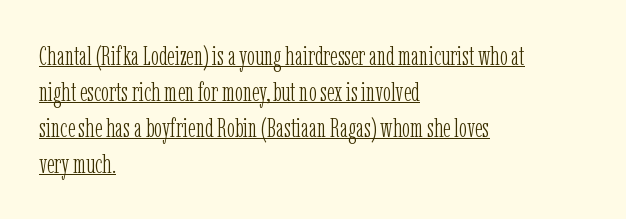
The image shows 27 px text type, upright; set left-aligned, normal line spacing (1.33x), normal letter spacing, underlined.
